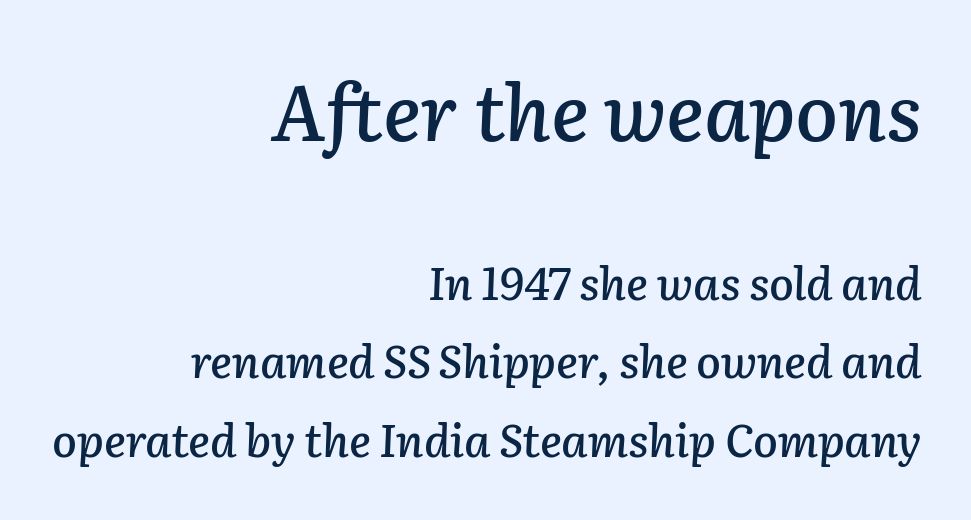
A typesetter would mark this as italic. The gaps between neighbouring characters are ordinary and unremarkable. Horizontally, the lines are justified to the trailing edge only. Do the characters align in a grid? No, the font is proportional. Descenders hang freely into open space. The passage shown begins with its larger block and ends with its smaller one.
